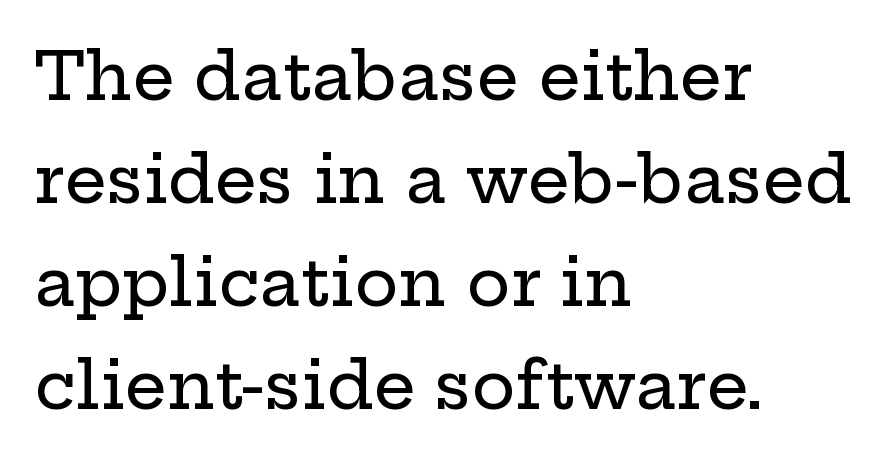
{"serif": "yes", "italic": "no", "width": "wide", "stroke_contrast": "low", "x_height": "medium", "monospaced": "no", "underline": "no", "align": "left", "line_spacing": "normal", "line_spacing_ratio": 1.56, "letter_spacing": "normal", "letter_spacing_em": 0.0, "glyph_px": 66}
